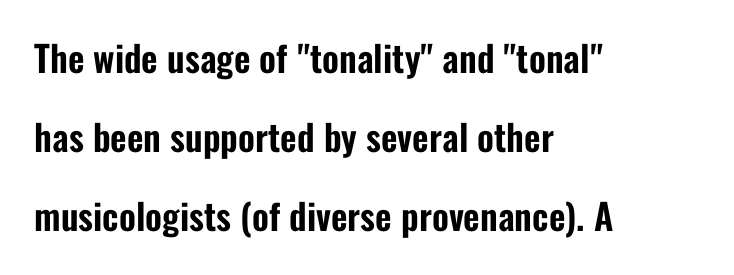
This sample trades compactness for vertical openness between lines. The axis of the letterforms is exactly vertical. The passage shown is not underscored anywhere. Caption: multi-line text, flush left, ragged right.
